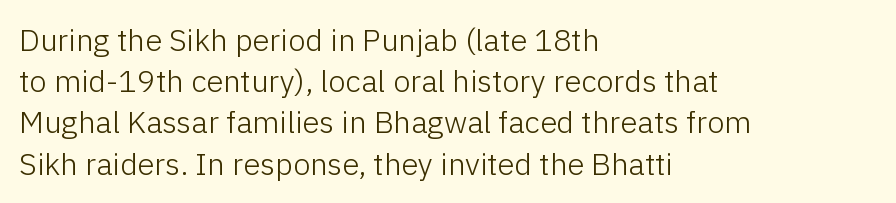
Nothing heavy about these letters — not bold at all. Short note: letters normally spaced. Are there feet on the stems? There aren't — it's a sans. Spacing verdict: proportional, widths tailored to each character.
